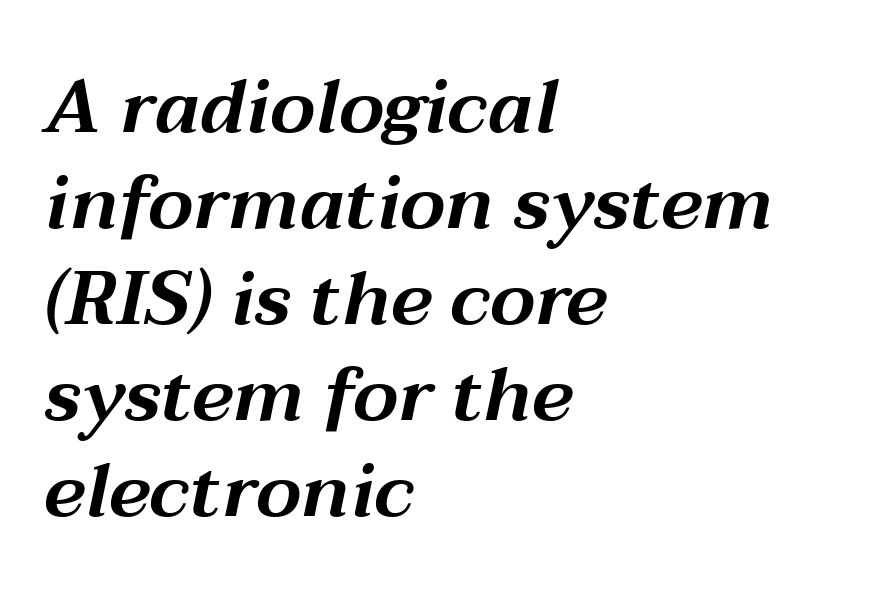
Q: Is the text italic (slanted)? A: Yes, it leans right by about 12 degrees.
Q: Is the text underlined? A: No.
Q: How is the paragraph aligned? A: Left-aligned.
Q: Is the spacing between letters normal or unusually wide? A: Normal.
Q: Is the spacing between lines tight, normal or loose? A: Normal.
Q: Width (condensed, normal, or wide)? A: Wide.
Q: Stroke contrast? A: Medium.
Q: x-height? A: Medium.
Q: Monospaced? A: No.
